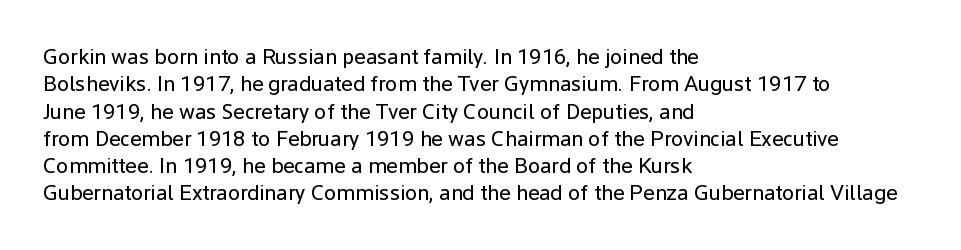
{"italic": "no", "bold": "no", "underline": "no", "align": "left", "line_spacing_ratio": 1.24, "letter_spacing": "normal", "letter_spacing_em": 0.0, "glyph_px": 22}
